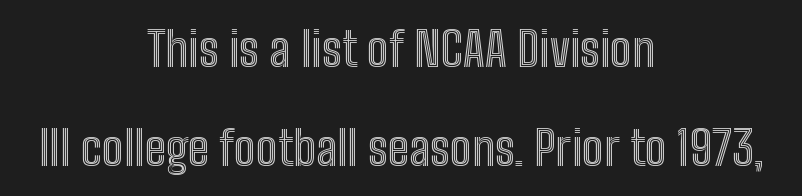
These lines stack symmetrically, like a column narrowing and widening about its center. No italicization has been applied; the sample stays upright. This rendering leaves character spacing at its baseline value. The space directly below the letters is spotless.
